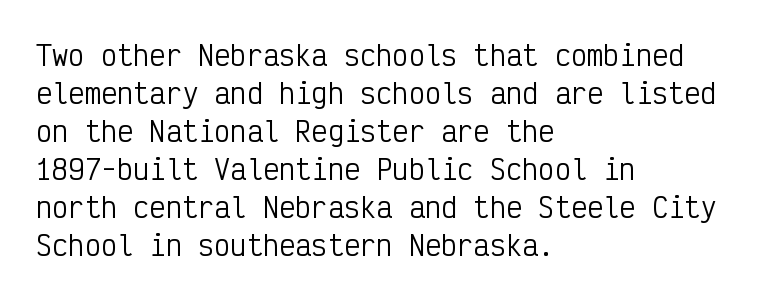
Q: Is the text bold? A: No.
Q: Is the text italic (slanted)? A: No, it is upright.
Q: Is the text underlined? A: No.
Q: How is the paragraph aligned? A: Left-aligned.
Q: Is the spacing between letters normal or unusually wide? A: Normal.
Q: Is the spacing between lines tight, normal or loose? A: Normal.
